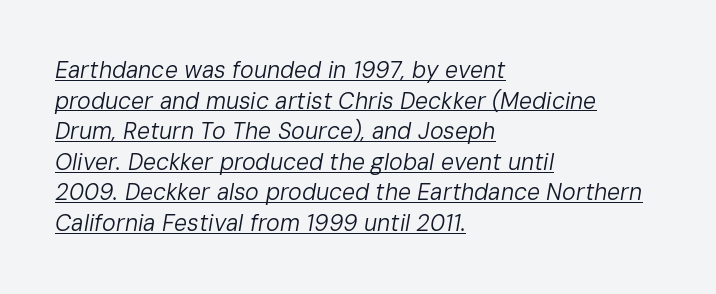
{"italic": "yes", "lean": "right", "slant_degrees": 10, "bold": "no", "underline": "yes", "align": "left", "line_spacing": "normal", "line_spacing_ratio": 1.33, "letter_spacing": "normal", "letter_spacing_em": 0.0, "glyph_px": 23}
